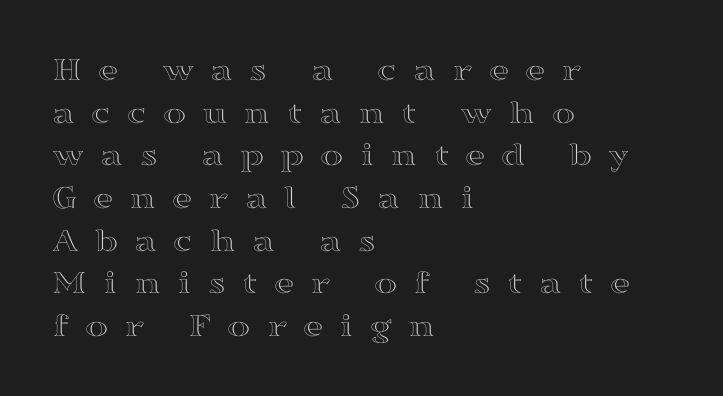
The area under the type is left untouched. There is plenty of visible air inserted between adjacent glyphs. Left-aligned paragraph, ragged on the right. The typography opts for an upright posture over an oblique one.
